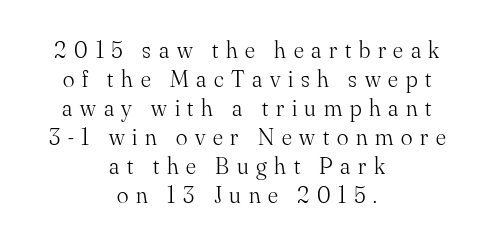
{"italic": "no", "bold": "no", "underline": "no", "align": "center", "line_spacing_ratio": 1.21, "letter_spacing": "wide", "letter_spacing_em": 0.32, "glyph_px": 24}
